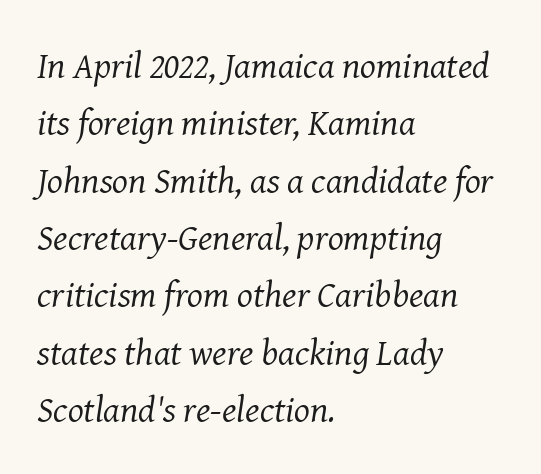
This sample is left-justified, so line endings fall wherever the words run out. Slanted lettering throughout. On a weight scale, this lands at 450 or below. The baseline area is clear. Inter-character spacing is left at the font's built-in metrics.
